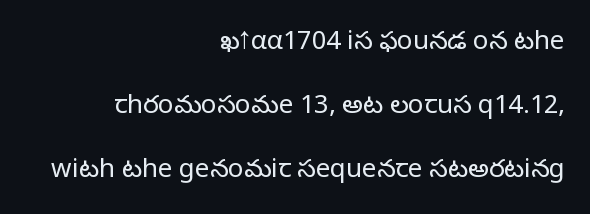
Words float on clear page, feet unadorned. Tall strokes in this sample are plumb rather than angled. Notice the wide empty band between every row — that's loose leading. Layout note: lines flush right. Vertical stems look standard width or narrower in stroke.
